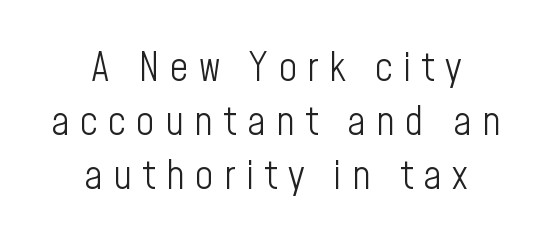
The rendering inserts visible extra space after every character. Ink coverage per letter is moderate at most. Unlike a traditional serif, this face leaves its strokes unadorned. Students, observe: this is what conventionally led text looks like.
